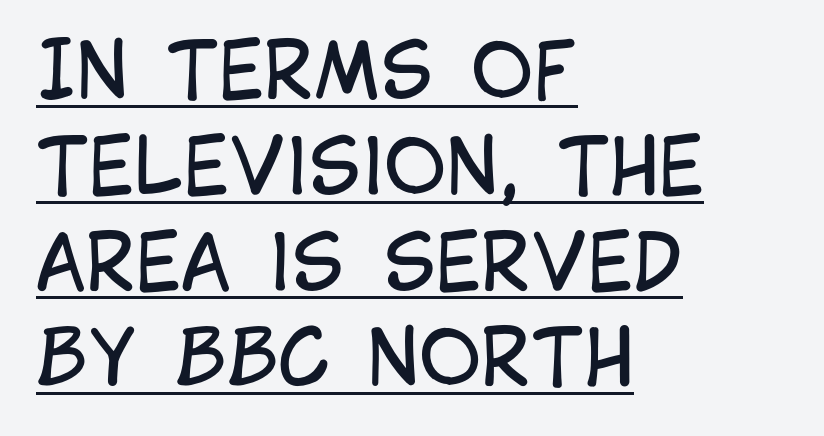
{"serif": "no", "italic": "no", "bold": "no", "weight": "regular", "width": "condensed", "stroke_contrast": "low", "x_height": "large", "monospaced": "no", "underline": "yes", "align": "left", "line_spacing": "normal", "line_spacing_ratio": 1.26, "letter_spacing": "normal", "letter_spacing_em": 0.0, "glyph_px": 76}
